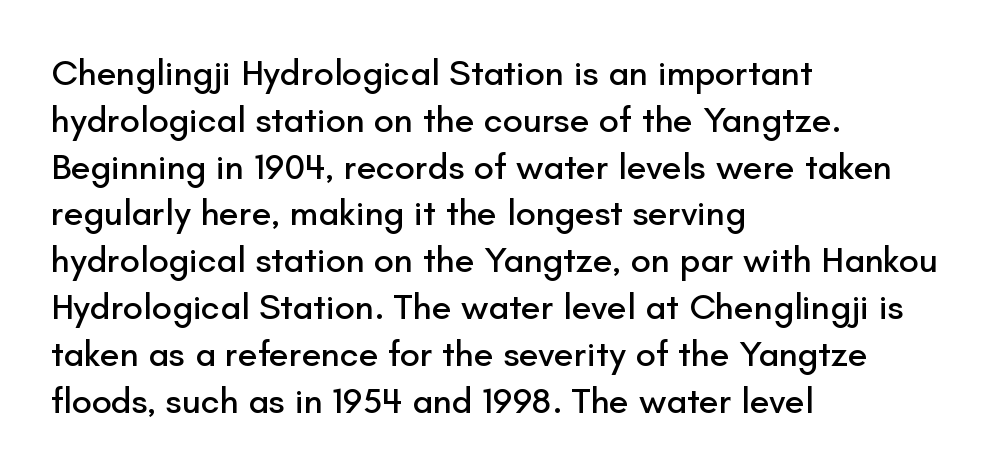
Leftover space on each line is placed entirely after the last word. Short note: letters normally spaced. Honestly, there is no underline to notice here at all. Posture: straight, roman, zero tilt.
